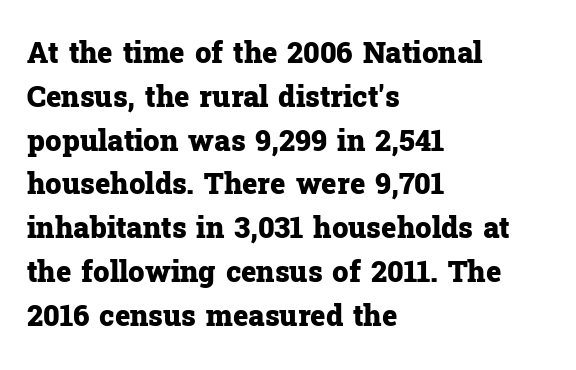
Q: Is the text bold? A: Yes.
Q: Is the text italic (slanted)? A: No, it is upright.
Q: Is the typeface a serif or a sans-serif typeface? A: Serif.
Q: Is the text underlined? A: No.
Q: How is the paragraph aligned? A: Left-aligned.
Q: Is the spacing between letters normal or unusually wide? A: Normal.
Q: Is the spacing between lines tight, normal or loose? A: Normal.
Q: Width (condensed, normal, or wide)? A: Normal.
Q: Stroke contrast? A: Low.
Q: x-height? A: Medium.
Q: Monospaced? A: No.
